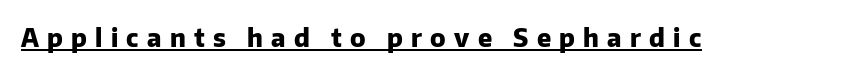
This rendering widens character spacing well past its baseline value. Does the lettering tilt? It doesn't — this is upright. Compared with undecorated copy, this sample adds a rule below the words. How heavy is the stroke? Heavy — this is a bold.
